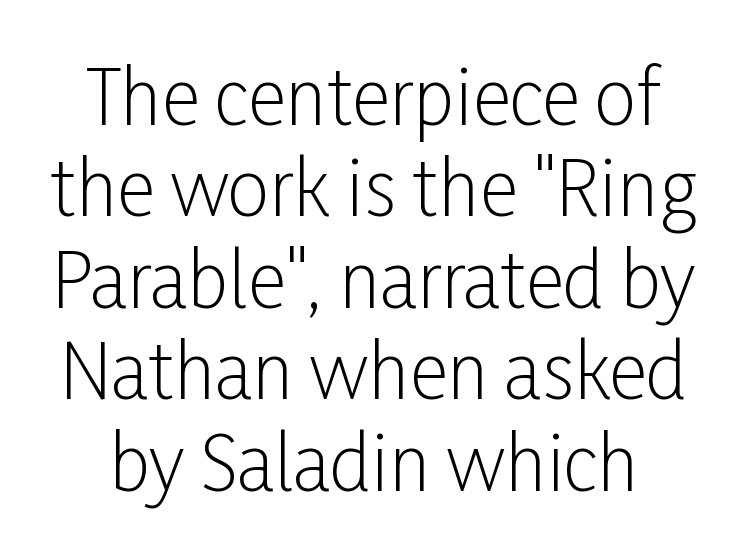
The image shows 75 px light, condensed sans-serif type, upright; set line spacing 1.22x, normal letter spacing, not underlined; low stroke contrast and a medium x-height.
